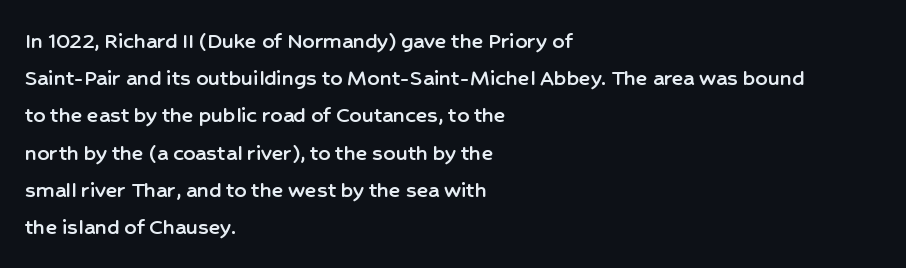
{"italic": "no", "underline": "no", "align": "left", "line_spacing": "normal", "line_spacing_ratio": 1.55, "letter_spacing": "normal", "letter_spacing_em": 0.0, "glyph_px": 24}
